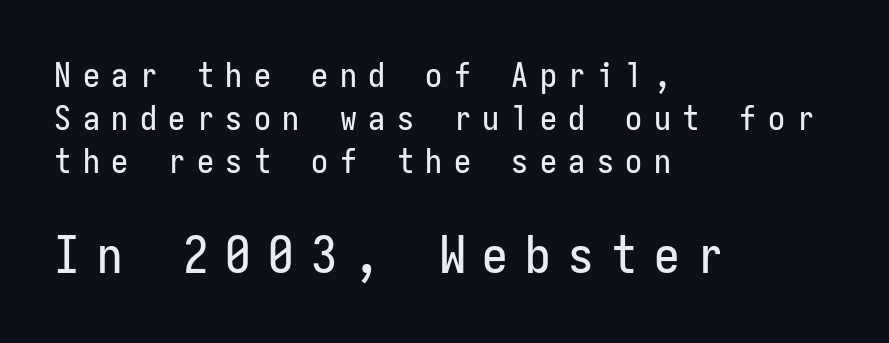
This rendering widens character spacing well past its baseline value. Normally led — the rows are evenly, conventionally spaced. The designer gave the closing block more size than the opening block. A classic flush-left, rag-right setting is used for this passage.
